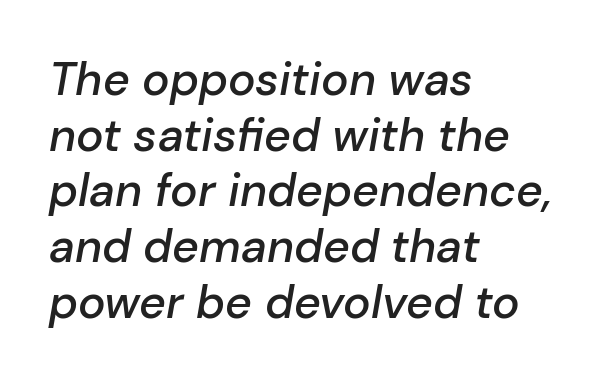
{"italic": "yes", "lean": "right", "slant_degrees": 10, "bold": "semi", "weight": "semibold", "width": "normal", "stroke_contrast": "low", "x_height": "medium", "monospaced": "no", "underline": "no", "align": "left", "line_spacing_ratio": 1.21, "letter_spacing": "normal", "letter_spacing_em": 0.0, "glyph_px": 46}
